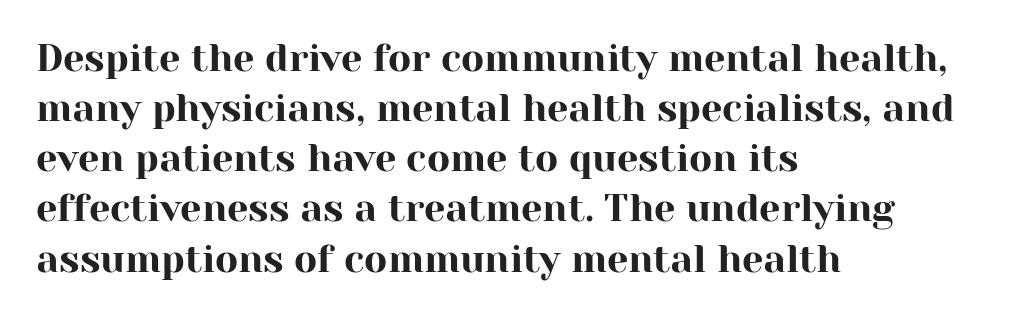
{"serif": "yes", "italic": "no", "width": "normal", "stroke_contrast": "high", "x_height": "medium", "monospaced": "no", "underline": "no", "align": "left", "line_spacing": "normal", "line_spacing_ratio": 1.32, "letter_spacing": "normal", "letter_spacing_em": 0.0, "glyph_px": 38}
